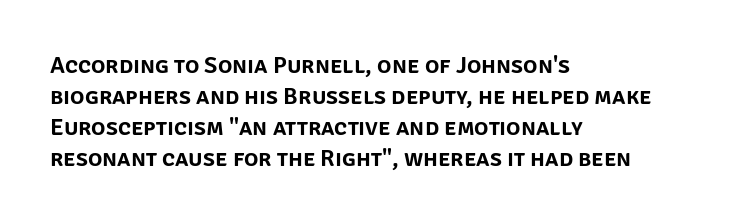
The image shows 24 px text type, upright; set left-aligned, normal line spacing (1.29x), normal letter spacing, not underlined.
